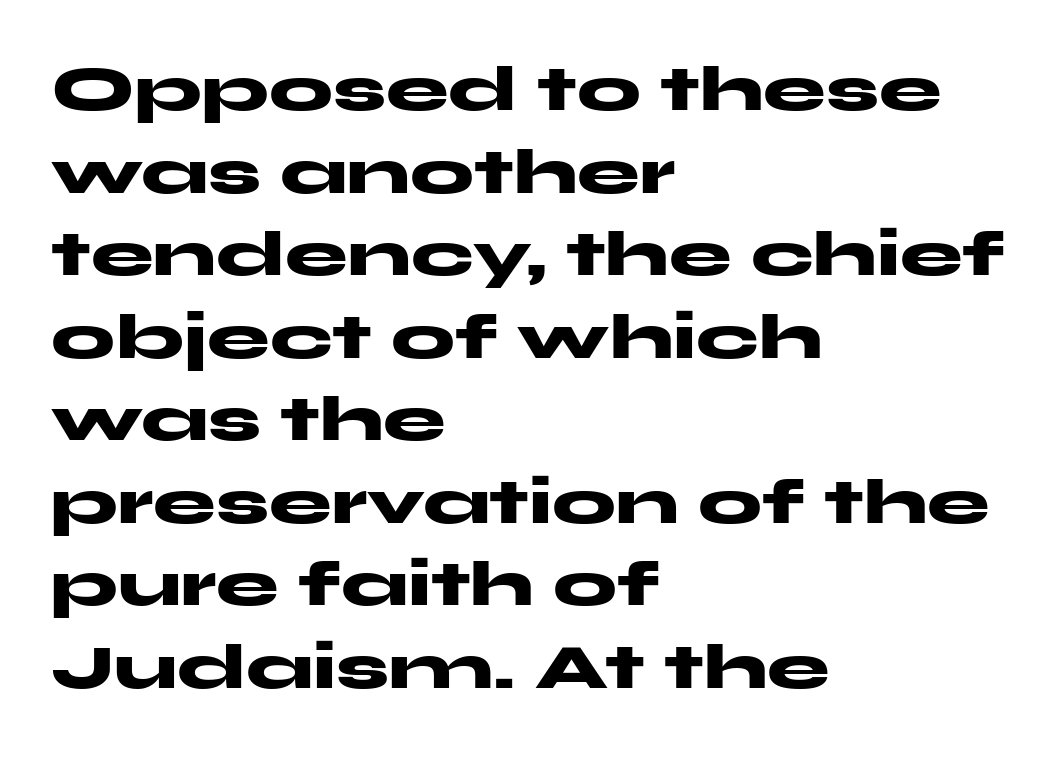
Q: Is the text bold? A: Yes.
Q: Is the text italic (slanted)? A: No, it is upright.
Q: Is the typeface a serif or a sans-serif typeface? A: Sans-serif.
Q: Is the text underlined? A: No.
Q: How is the paragraph aligned? A: Left-aligned.
Q: Is the spacing between letters normal or unusually wide? A: Normal.
Q: Is the spacing between lines tight, normal or loose? A: Normal.
Q: Width (condensed, normal, or wide)? A: Wide.
Q: Stroke contrast? A: Medium.
Q: x-height? A: Medium.
Q: Monospaced? A: No.
